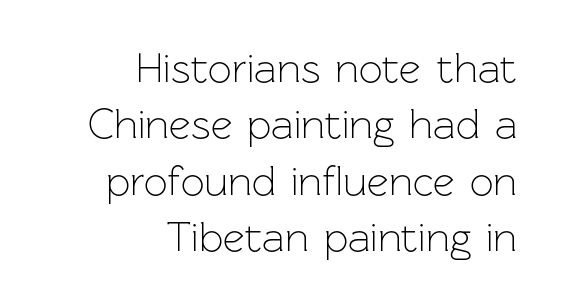
Q: Is the text bold? A: No.
Q: Is the text italic (slanted)? A: No, it is upright.
Q: Is the typeface a serif or a sans-serif typeface? A: Sans-serif.
Q: Is the text underlined? A: No.
Q: How is the paragraph aligned? A: Right-aligned.
Q: Is the spacing between letters normal or unusually wide? A: Normal.
Q: Is the spacing between lines tight, normal or loose? A: Normal.
Q: Width (condensed, normal, or wide)? A: Normal.
Q: Stroke contrast? A: Low.
Q: x-height? A: Medium.
Q: Monospaced? A: No.
